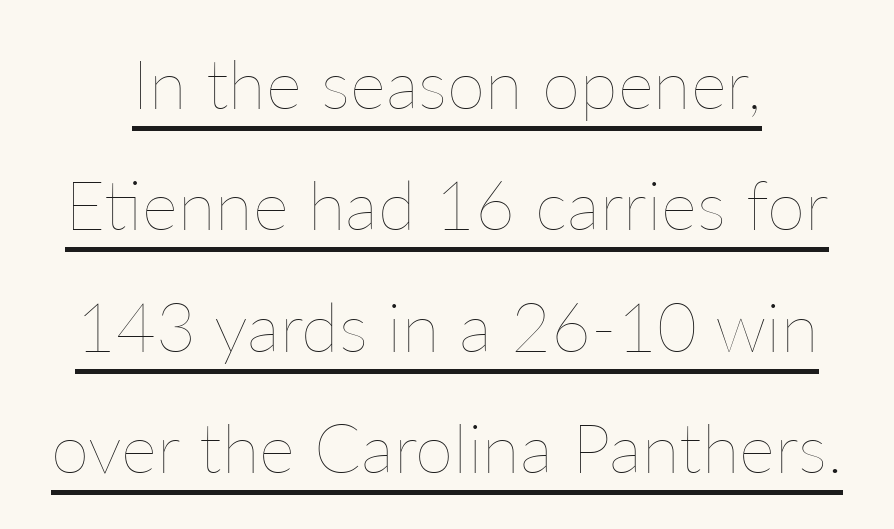
Each stroke keeps to a modest, everyday thickness or less. This sample has the flowing, uneven cadence of proportional lettering. Underlining? Definitely there. Glyph-to-glyph distance matches everyday printed text. It's the straight-up-and-down kind of type.
